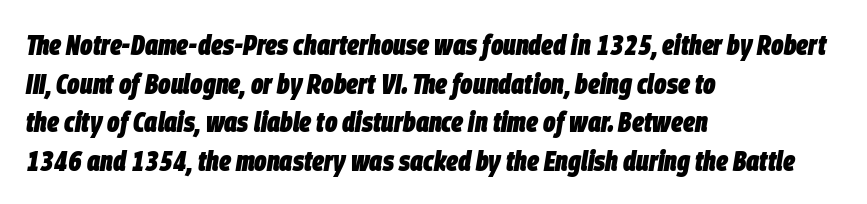
The image shows 29 px heavy, condensed type, italic (leaning right); set left-aligned, normal line spacing (1.33x), normal letter spacing, not underlined; low stroke contrast and a large x-height.
